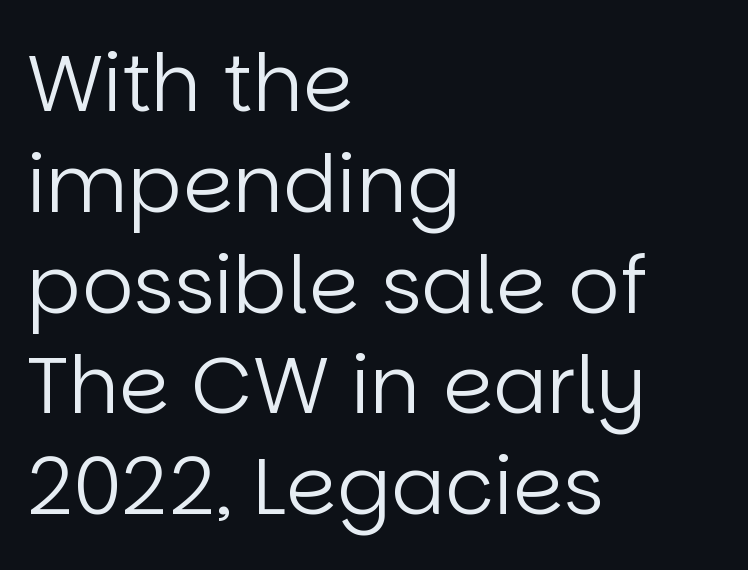
The image shows 80 px regular-weight sans-serif type, upright; set left-aligned, normal line spacing (1.26x), normal letter spacing, not underlined; low stroke contrast and a large x-height.
